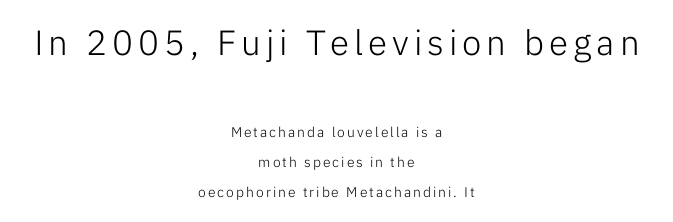
The image shows 35 px light sans-serif type, upright; set centered, loose line spacing (2.15x), not underlined; the first (top) block is 2.5x larger; low stroke contrast and a medium x-height.
